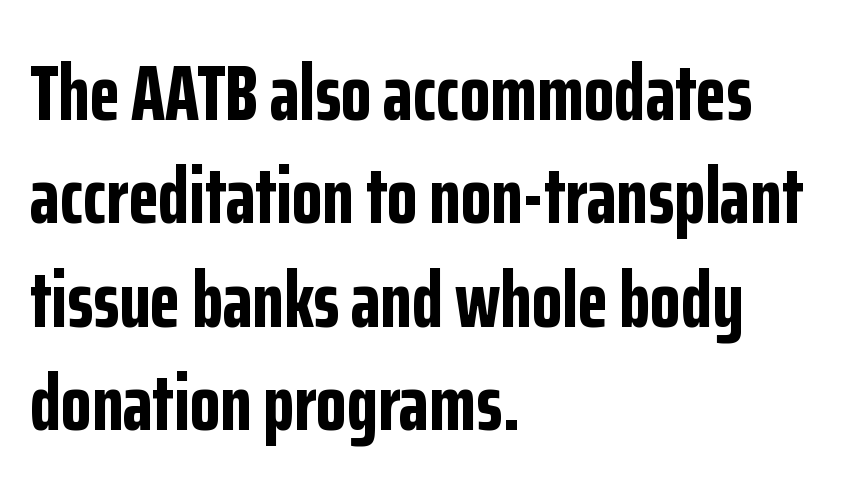
The image shows 79 px bold, condensed sans-serif type, upright; set left-aligned, normal line spacing (1.31x), normal letter spacing, not underlined; low stroke contrast and a medium x-height.
